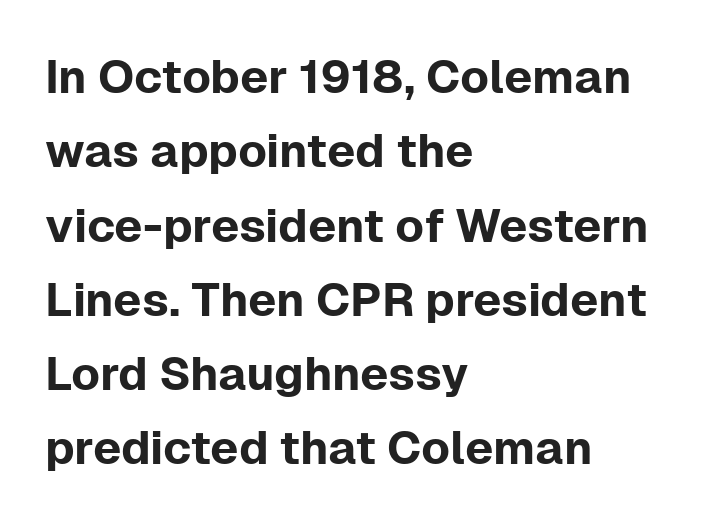
These lines are set flush left with a ragged right edge. This sample has the flowing, uneven cadence of proportional lettering. Each word holds together tightly as a unit, with standard inter-letter gaps. Descender tails drop into unmarked territory.
